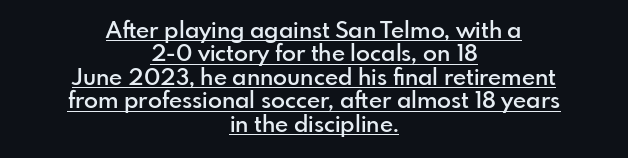
A typographer would call this underscored text. Firm but not heavy-handed strokes: this text is semibold. The lettering stays uniformly vertical, giving the passage a roman look. Quick note: interline space is minimal. The passage is arranged like a title page — every line centered. The type is set solid horizontally, with unmodified tracking.
